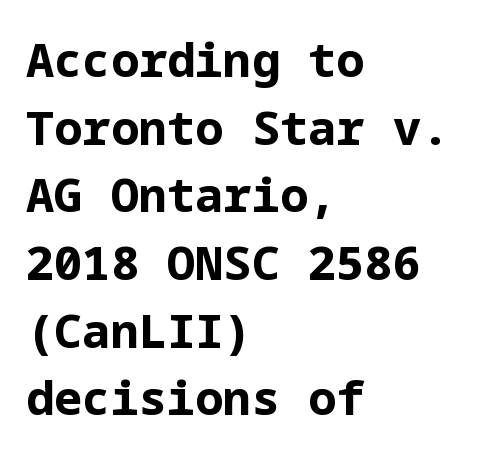
The image shows 47 px bold sans-serif type, upright; set left-aligned, normal line spacing (1.44x), normal letter spacing, not underlined; low stroke contrast and a medium x-height.
